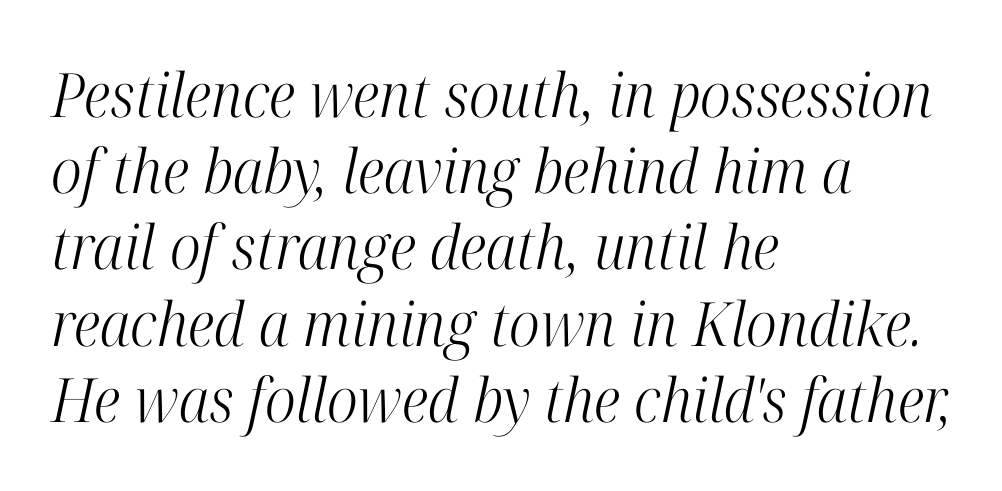
{"serif": "yes", "italic": "yes", "lean": "right", "slant_degrees": 12, "bold": "no", "weight": "light", "width": "condensed", "stroke_contrast": "high", "x_height": "medium", "monospaced": "no", "underline": "no", "align": "left", "line_spacing": "normal", "line_spacing_ratio": 1.25, "letter_spacing": "normal", "letter_spacing_em": 0.0, "glyph_px": 61}
